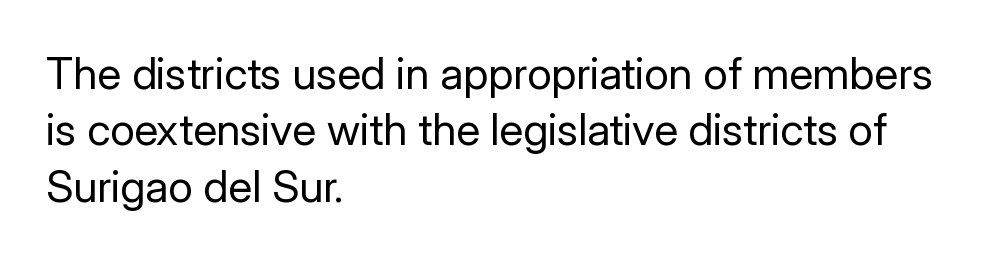
The image shows 44 px regular-weight sans-serif type, upright; set left-aligned, normal line spacing (1.28x), normal letter spacing, not underlined; low stroke contrast and a medium x-height.
